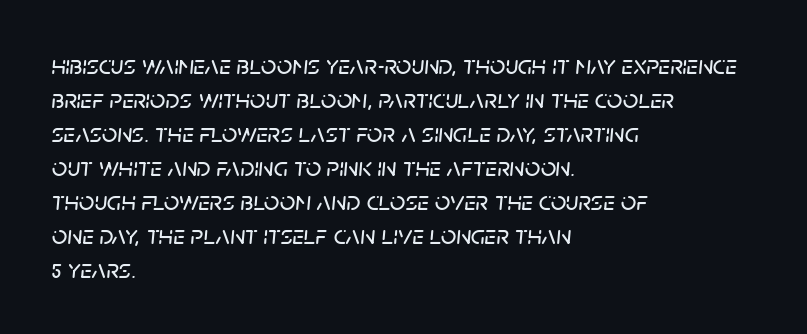
Q: Is the text italic (slanted)? A: Yes, it leans right by about 5 degrees.
Q: Is the text underlined? A: No.
Q: How is the paragraph aligned? A: Left-aligned.
Q: Is the spacing between letters normal or unusually wide? A: Normal.
Q: Is the spacing between lines tight, normal or loose? A: Normal.
